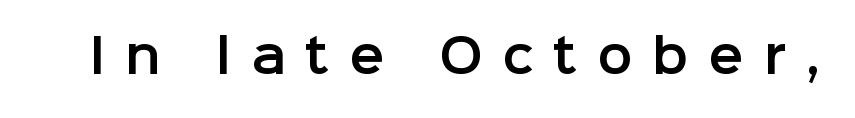
The image shows 47 px sans-serif type, upright; set unusually wide letter spacing (+0.42 em), not underlined; low stroke contrast and a medium x-height.
